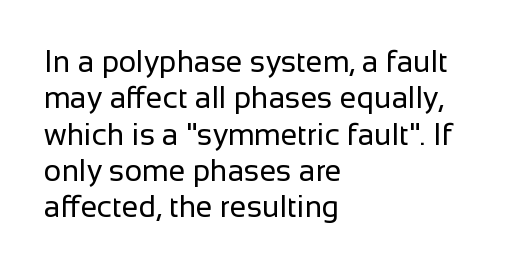
{"serif": "no", "italic": "no", "bold": "no", "weight": "regular", "width": "normal", "stroke_contrast": "low", "x_height": "medium", "monospaced": "no", "underline": "no", "align": "left", "line_spacing_ratio": 1.21, "letter_spacing": "normal", "letter_spacing_em": 0.0, "glyph_px": 30}
